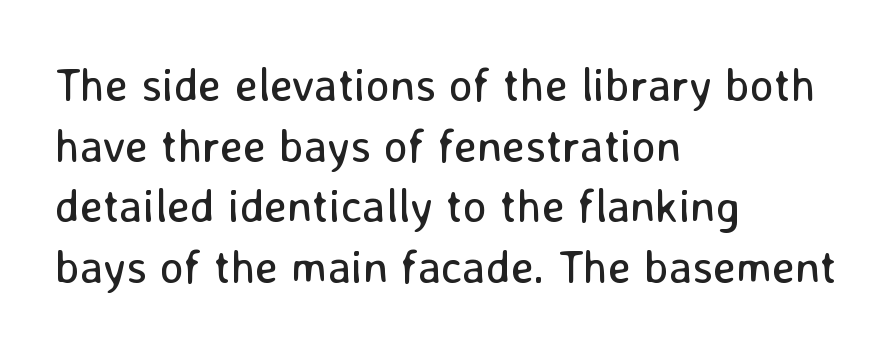
{"serif": "no", "italic": "no", "bold": "no", "weight": "regular", "width": "normal", "stroke_contrast": "low", "x_height": "medium", "monospaced": "no", "underline": "no", "align": "left", "line_spacing": "normal", "line_spacing_ratio": 1.32, "letter_spacing": "normal", "letter_spacing_em": 0.0, "glyph_px": 46}
